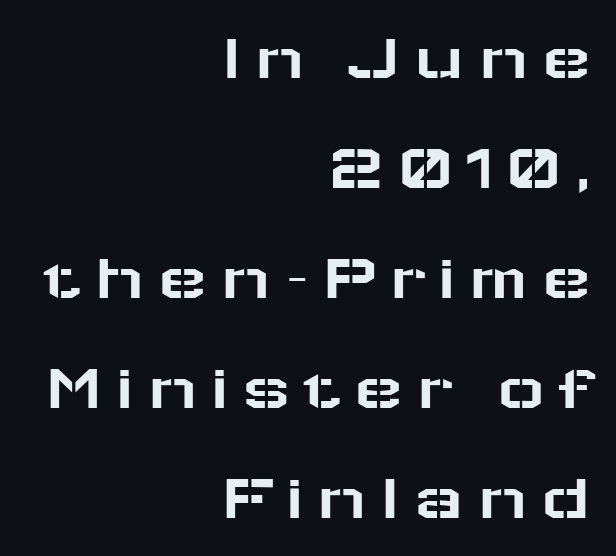
{"serif": "no", "italic": "no", "width": "wide", "stroke_contrast": "low", "x_height": "medium", "monospaced": "no", "underline": "no", "align": "right", "line_spacing": "normal", "line_spacing_ratio": 1.64, "glyph_px": 67}
